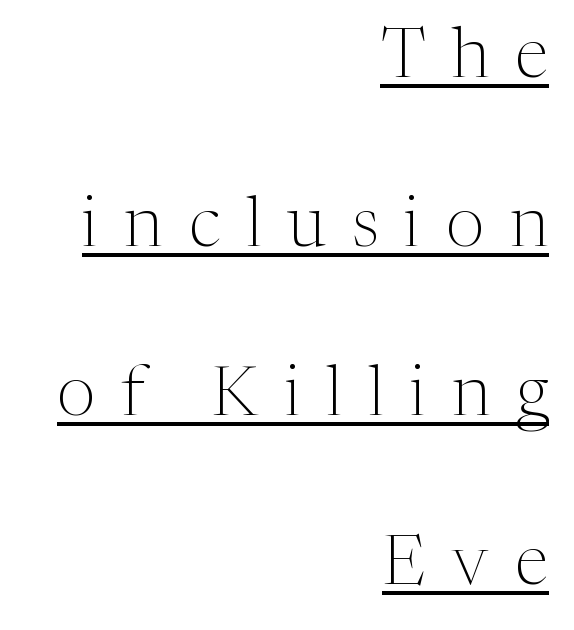
{"serif": "yes", "italic": "no", "bold": "no", "weight": "light", "width": "normal", "stroke_contrast": "medium", "x_height": "medium", "monospaced": "no", "underline": "yes", "align": "right", "line_spacing": "loose", "line_spacing_ratio": 2.45, "letter_spacing": "wide", "letter_spacing_em": 0.38, "glyph_px": 69}
